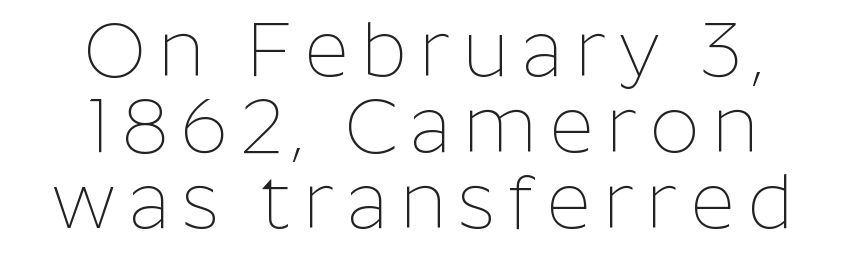
{"serif": "no", "italic": "no", "bold": "no", "weight": "thin", "width": "normal", "stroke_contrast": "low", "x_height": "medium", "monospaced": "no", "underline": "no", "align": "center", "line_spacing": "tight", "line_spacing_ratio": 0.99, "glyph_px": 77}
